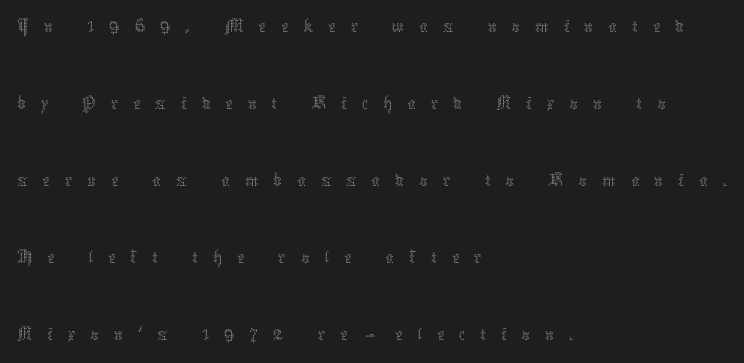
{"italic": "no", "bold": "no", "weight": "thin", "width": "normal", "stroke_contrast": "medium", "x_height": "medium", "monospaced": "no", "underline": "no", "align": "left", "line_spacing_ratio": 1.79, "letter_spacing": "wide", "letter_spacing_em": 0.34, "glyph_px": 43}
